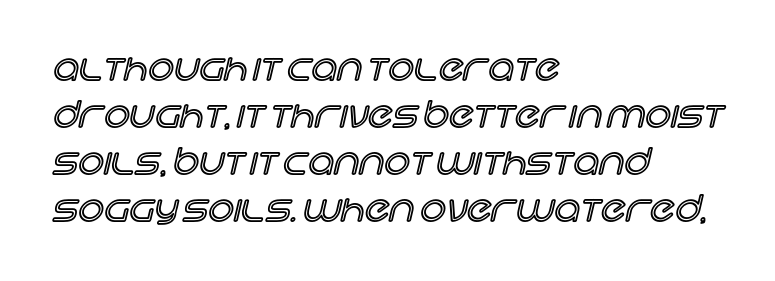
{"width": "normal", "x_height": "large", "monospaced": "no", "underline": "no", "align": "left", "line_spacing": "normal", "line_spacing_ratio": 1.31, "letter_spacing": "normal", "letter_spacing_em": 0.0, "glyph_px": 36}
